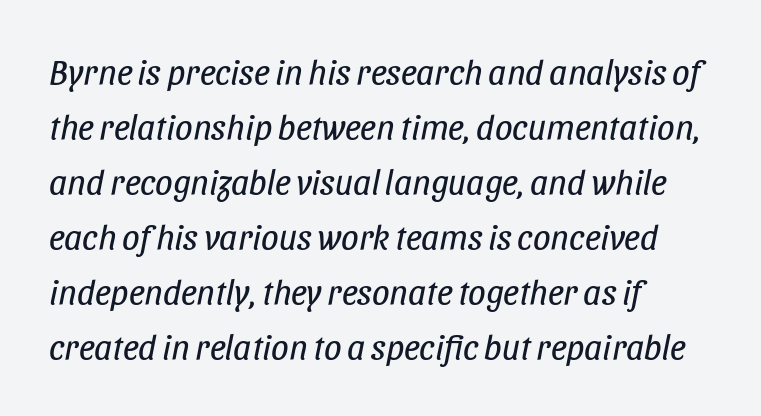
In terms of posture, this sample is oblique. The passage shown stacks its lines at a standard gap. A student would call this left alignment; a typographer would say flush left, rag right. In terms of letterspacing, this is plain default setting. Underline: absent.
